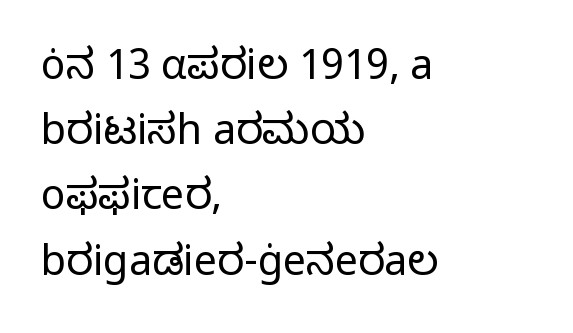
{"serif": "no", "italic": "no", "bold": "no", "weight": "regular", "width": "normal", "stroke_contrast": "low", "x_height": "medium", "monospaced": "no", "underline": "no", "align": "left", "line_spacing": "normal", "line_spacing_ratio": 1.59, "letter_spacing": "normal", "letter_spacing_em": 0.0, "glyph_px": 41}
